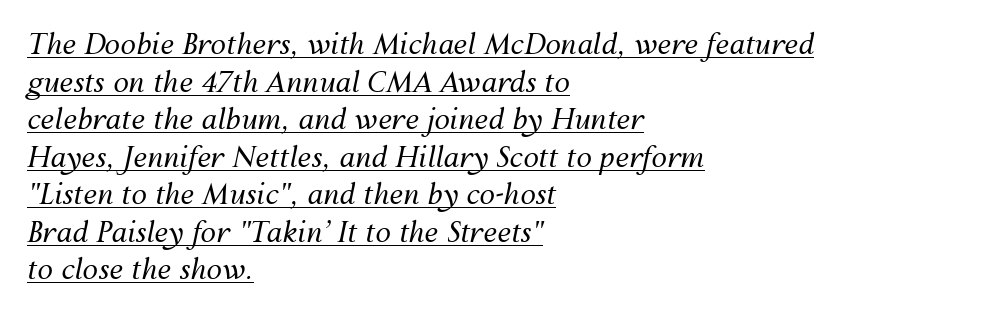
The image shows 28 px regular-weight type, italic (leaning right); set left-aligned, normal line spacing (1.34x), normal letter spacing, underlined; medium stroke contrast and a medium x-height.
